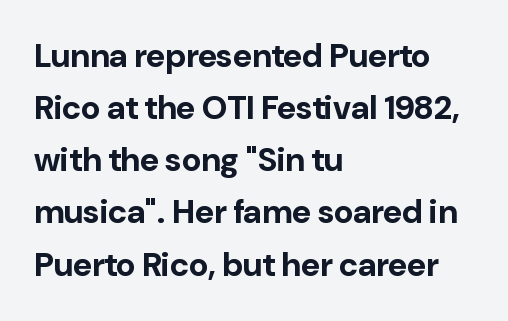
The letters sit at their default tracking, neither squeezed nor spread. Do the letters lean? They stand straight. Think of a printed novel: that variable character pitch is what you see here. Observe the absence of serifs on each vertical stroke in this sample.
